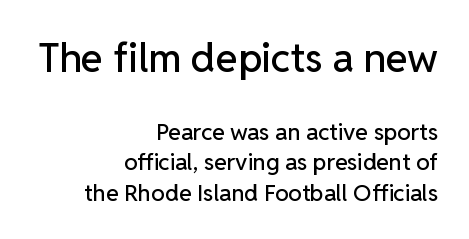
Q: Is the text italic (slanted)? A: No, it is upright.
Q: Is the typeface a serif or a sans-serif typeface? A: Sans-serif.
Q: Is the text underlined? A: No.
Q: How is the paragraph aligned? A: Right-aligned.
Q: Is the spacing between letters normal or unusually wide? A: Normal.
Q: Is the spacing between lines tight, normal or loose? A: Normal.
Q: Which block of text is set in a larger size, the first (top) or the second (bottom)? A: The first (top) one.
Q: Width (condensed, normal, or wide)? A: Normal.
Q: Stroke contrast? A: Low.
Q: x-height? A: Medium.
Q: Monospaced? A: No.
